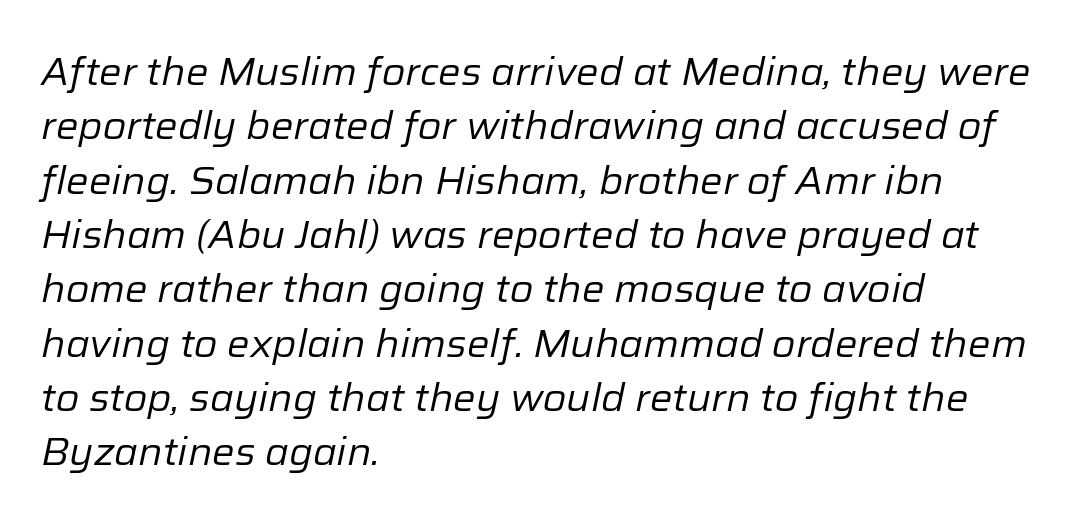
The image shows 38 px regular-weight type, italic (leaning right); set left-aligned, normal line spacing (1.43x), normal letter spacing, not underlined; low stroke contrast and a medium x-height.
